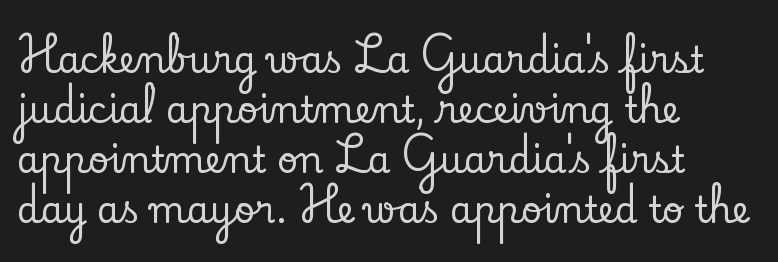
The image shows 36 px serif type, upright; set left-aligned, normal line spacing (1.39x), normal letter spacing, not underlined; low stroke contrast and a small x-height.
